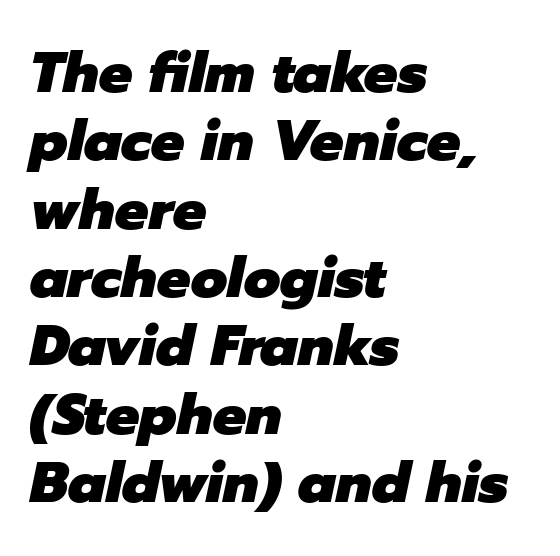
{"italic": "yes", "lean": "right", "slant_degrees": 12, "bold": "yes", "weight": "heavy", "width": "normal", "stroke_contrast": "low", "x_height": "medium", "monospaced": "no", "underline": "no", "align": "left", "line_spacing_ratio": 1.22, "letter_spacing": "normal", "letter_spacing_em": 0.0, "glyph_px": 56}
